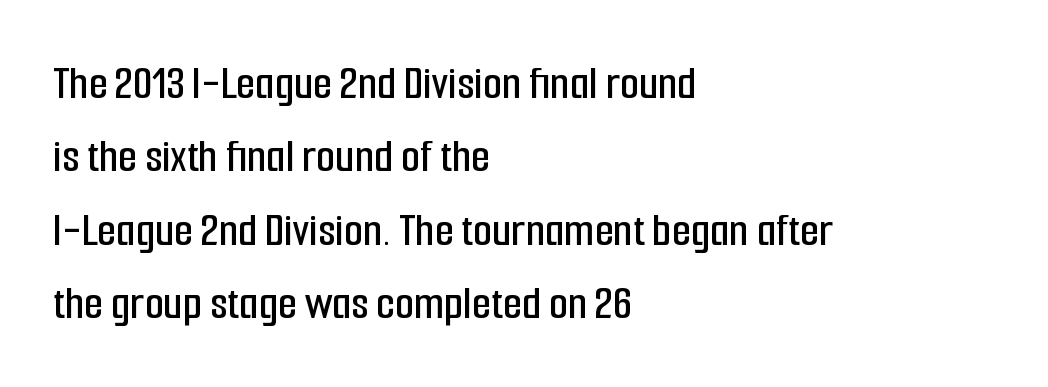
{"serif": "no", "italic": "no", "width": "condensed", "stroke_contrast": "low", "x_height": "medium", "monospaced": "no", "underline": "no", "align": "left", "line_spacing": "normal", "line_spacing_ratio": 1.5, "letter_spacing": "normal", "letter_spacing_em": 0.0, "glyph_px": 49}
